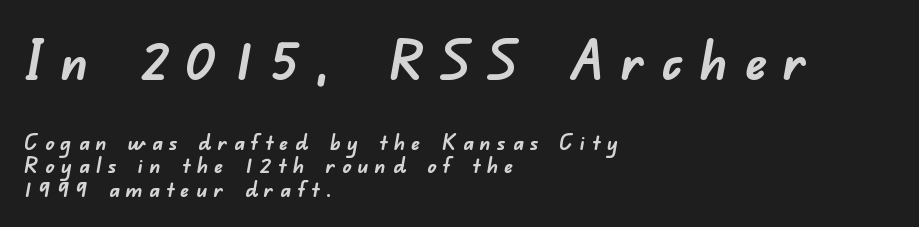
The image shows 55 px semibold sans-serif type; set left-aligned, tight line spacing (1.07x), unusually wide letter spacing (+0.3 em), not underlined; the first (top) block is 2.5x larger; low stroke contrast and a small x-height.
